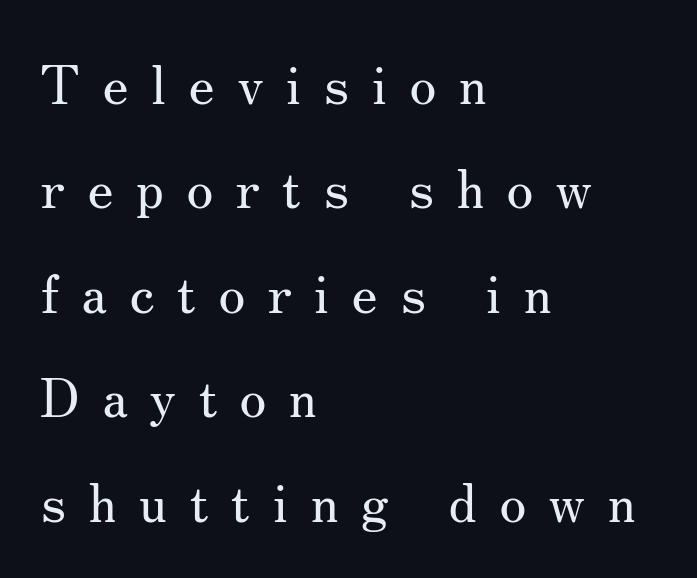
Q: Is the text bold? A: No.
Q: Is the text italic (slanted)? A: No, it is upright.
Q: Is the typeface a serif or a sans-serif typeface? A: Serif.
Q: Is the text underlined? A: No.
Q: How is the paragraph aligned? A: Left-aligned.
Q: Is the spacing between letters normal or unusually wide? A: Unusually wide.
Q: Is the spacing between lines tight, normal or loose? A: Loose.
Q: Width (condensed, normal, or wide)? A: Normal.
Q: Stroke contrast? A: Medium.
Q: x-height? A: Small.
Q: Monospaced? A: No.
